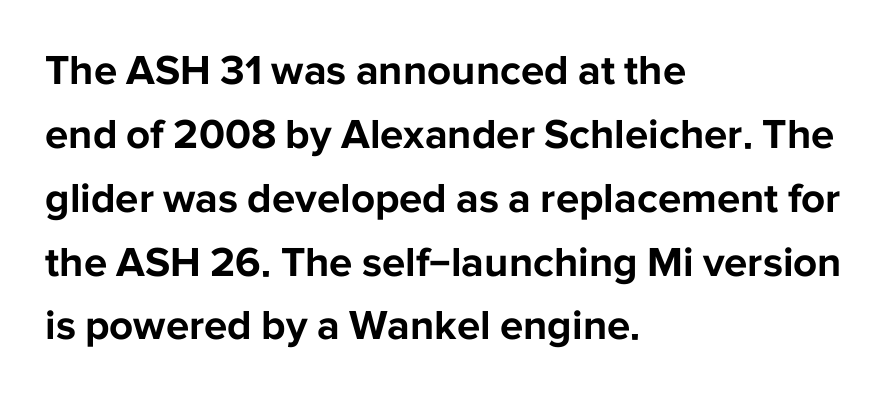
Q: Is the text bold? A: Yes.
Q: Is the text italic (slanted)? A: No, it is upright.
Q: Is the typeface a serif or a sans-serif typeface? A: Sans-serif.
Q: Is the text underlined? A: No.
Q: How is the paragraph aligned? A: Left-aligned.
Q: Is the spacing between letters normal or unusually wide? A: Normal.
Q: Is the spacing between lines tight, normal or loose? A: Normal.
Q: Width (condensed, normal, or wide)? A: Normal.
Q: Stroke contrast? A: Low.
Q: x-height? A: Medium.
Q: Monospaced? A: No.
